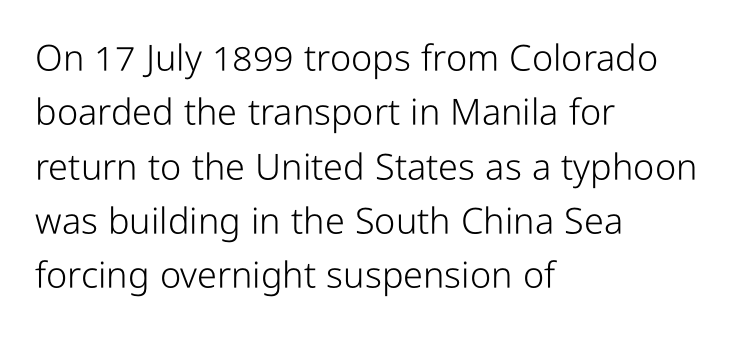
Q: Is the text bold? A: No.
Q: Is the text italic (slanted)? A: No, it is upright.
Q: Is the typeface a serif or a sans-serif typeface? A: Sans-serif.
Q: Is the text underlined? A: No.
Q: How is the paragraph aligned? A: Left-aligned.
Q: Is the spacing between letters normal or unusually wide? A: Normal.
Q: Is the spacing between lines tight, normal or loose? A: Normal.
Q: Width (condensed, normal, or wide)? A: Condensed.
Q: Stroke contrast? A: Low.
Q: x-height? A: Medium.
Q: Monospaced? A: No.
